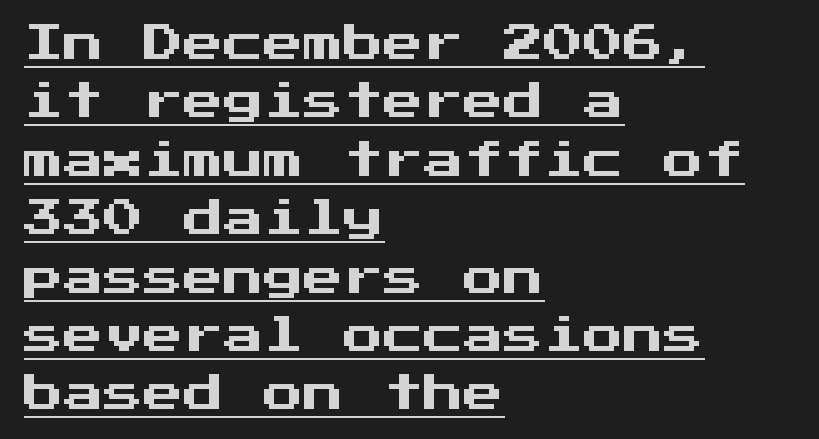
{"serif": "no", "italic": "no", "width": "normal", "stroke_contrast": "medium", "x_height": "medium", "monospaced": "yes", "underline": "yes", "align": "left", "line_spacing": "normal", "line_spacing_ratio": 1.46, "letter_spacing": "normal", "letter_spacing_em": 0.0, "glyph_px": 40}
